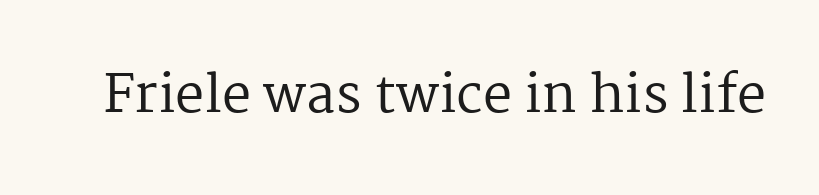
The image shows 52 px regular-weight serif type, upright; set normal letter spacing, not underlined; medium stroke contrast and a medium x-height.
